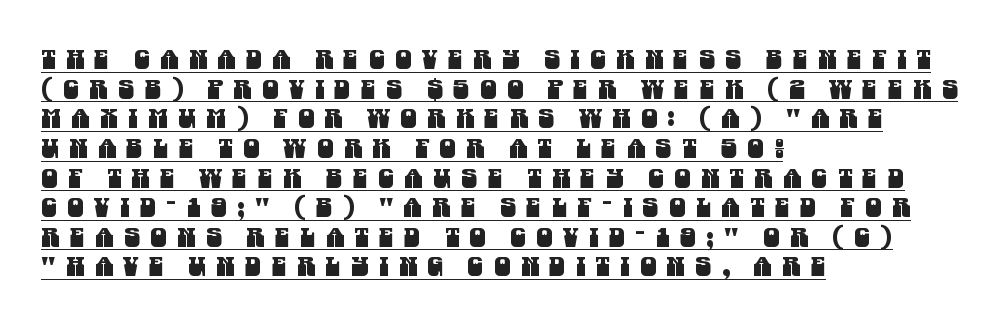
{"underline": "yes", "align": "left", "line_spacing": "tight", "line_spacing_ratio": 1.14, "letter_spacing": "wide", "letter_spacing_em": 0.4, "glyph_px": 26}
